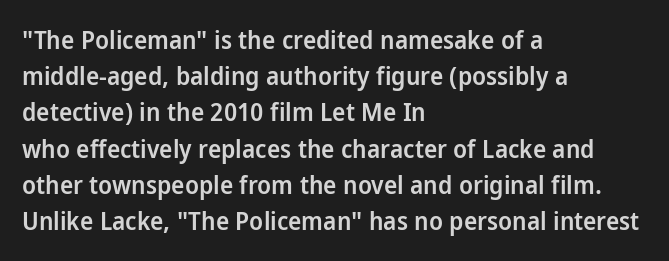
{"italic": "no", "bold": "semi", "underline": "no", "align": "left", "line_spacing": "normal", "line_spacing_ratio": 1.45, "letter_spacing": "normal", "letter_spacing_em": 0.0, "glyph_px": 25}
